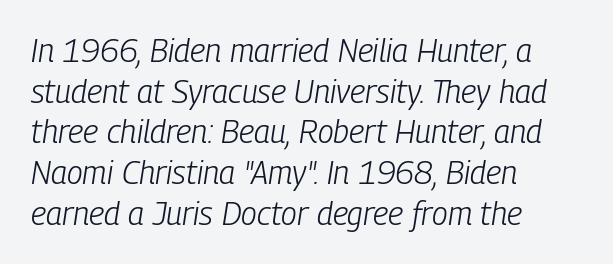
The image shows 32 px light, condensed type, italic (leaning right); set left-aligned, normal line spacing (1.27x), normal letter spacing, not underlined; low stroke contrast and a medium x-height.
